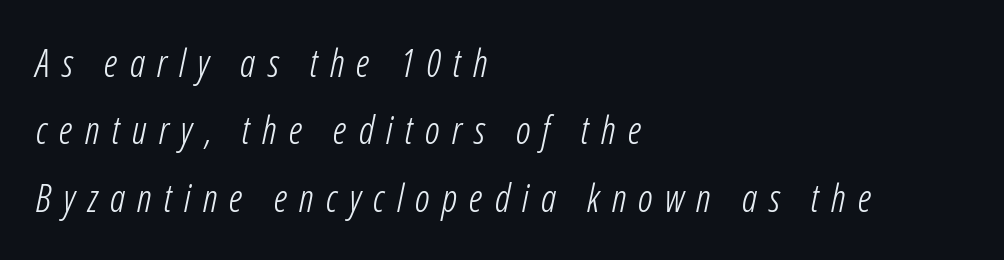
Q: Is the text bold? A: No.
Q: Is the text italic (slanted)? A: Yes, it leans right by about 12 degrees.
Q: Is the text underlined? A: No.
Q: How is the paragraph aligned? A: Left-aligned.
Q: Is the spacing between letters normal or unusually wide? A: Unusually wide.
Q: Width (condensed, normal, or wide)? A: Condensed.
Q: Stroke contrast? A: Low.
Q: x-height? A: Medium.
Q: Monospaced? A: No.
